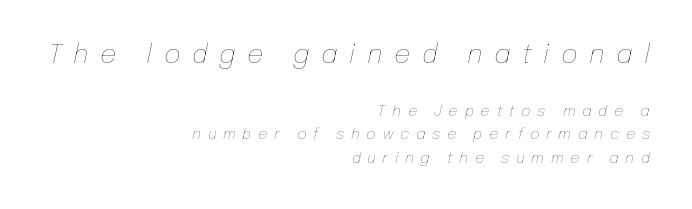
Q: Is the text bold? A: No.
Q: Is the text italic (slanted)? A: Yes, it leans right by about 12 degrees.
Q: Is the text underlined? A: No.
Q: How is the paragraph aligned? A: Right-aligned.
Q: Is the spacing between letters normal or unusually wide? A: Unusually wide.
Q: Is the spacing between lines tight, normal or loose? A: Normal.
Q: Which block of text is set in a larger size, the first (top) or the second (bottom)? A: The first (top) one.
